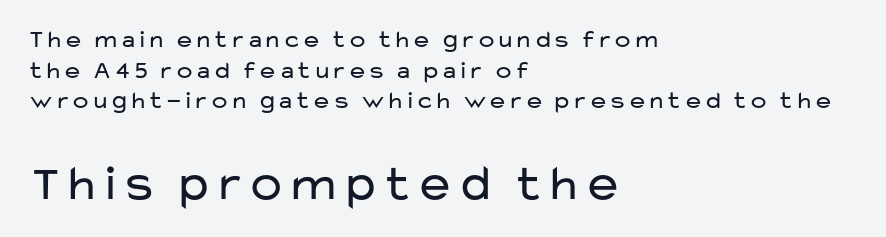
A student would call this left alignment; a typographer would say flush left, rag right. Inter-character spacing is left at the font's built-in metrics. Heaviness? Minimal to ordinary, like unemphasized prose. Characters remain perfectly vertical along every line.
